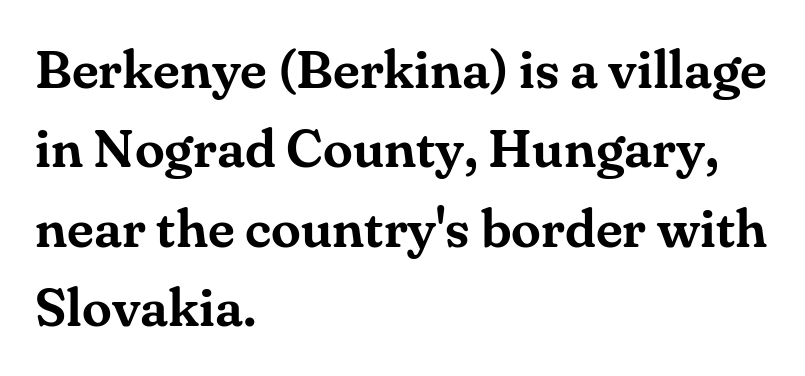
Q: Is the text italic (slanted)? A: No, it is upright.
Q: Is the typeface a serif or a sans-serif typeface? A: Serif.
Q: Is the text underlined? A: No.
Q: How is the paragraph aligned? A: Left-aligned.
Q: Is the spacing between letters normal or unusually wide? A: Normal.
Q: Is the spacing between lines tight, normal or loose? A: Normal.
Q: Width (condensed, normal, or wide)? A: Normal.
Q: Stroke contrast? A: Medium.
Q: x-height? A: Small.
Q: Monospaced? A: No.
